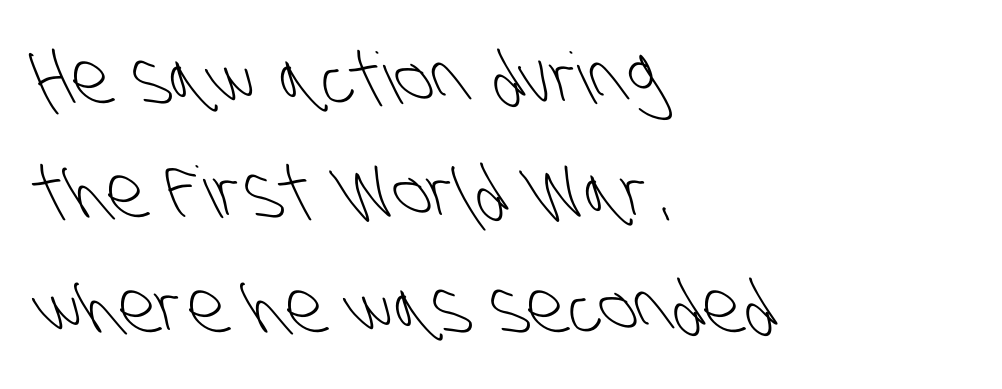
Q: Is the text bold? A: No.
Q: Is the typeface a serif or a sans-serif typeface? A: Sans-serif.
Q: Is the text underlined? A: No.
Q: How is the paragraph aligned? A: Left-aligned.
Q: Is the spacing between letters normal or unusually wide? A: Normal.
Q: Is the spacing between lines tight, normal or loose? A: Normal.
Q: Width (condensed, normal, or wide)? A: Condensed.
Q: Stroke contrast? A: Low.
Q: x-height? A: Large.
Q: Monospaced? A: No.
